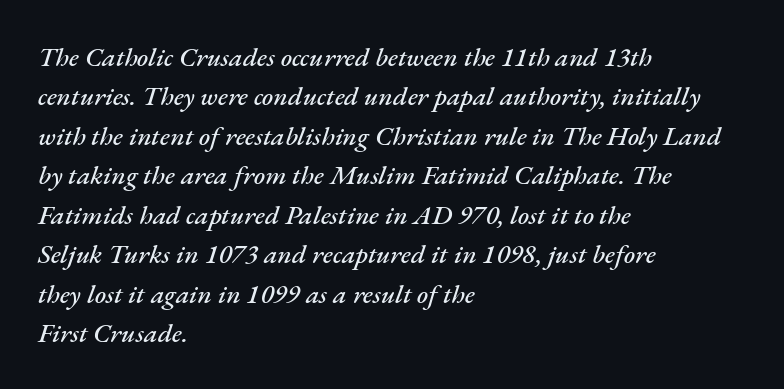
Q: Is the text italic (slanted)? A: Yes, it leans right by about 17 degrees.
Q: Is the text underlined? A: No.
Q: How is the paragraph aligned? A: Left-aligned.
Q: Is the spacing between letters normal or unusually wide? A: Normal.
Q: Is the spacing between lines tight, normal or loose? A: Normal.
